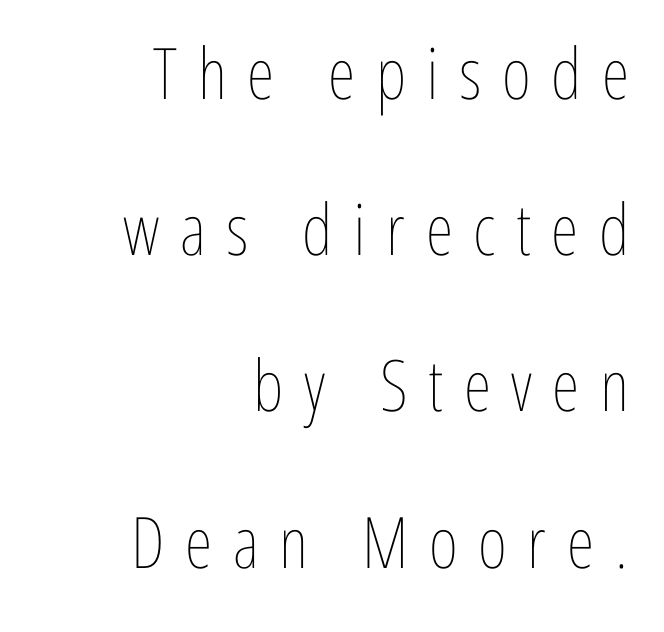
Q: Is the text bold? A: No.
Q: Is the text italic (slanted)? A: No, it is upright.
Q: Is the text underlined? A: No.
Q: How is the paragraph aligned? A: Right-aligned.
Q: Is the spacing between letters normal or unusually wide? A: Unusually wide.
Q: Is the spacing between lines tight, normal or loose? A: Loose.
Q: Width (condensed, normal, or wide)? A: Condensed.
Q: Stroke contrast? A: Low.
Q: x-height? A: Medium.
Q: Monospaced? A: No.
